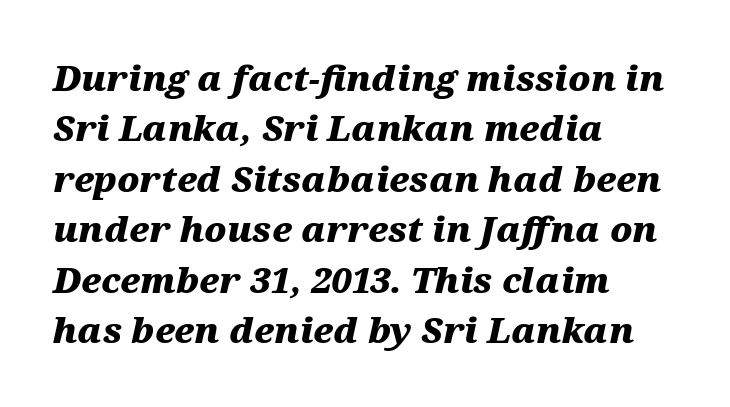
Q: Is the text bold? A: Yes.
Q: Is the text italic (slanted)? A: Yes, it leans right by about 12 degrees.
Q: Is the text underlined? A: No.
Q: How is the paragraph aligned? A: Left-aligned.
Q: Is the spacing between letters normal or unusually wide? A: Normal.
Q: Is the spacing between lines tight, normal or loose? A: Normal.
Q: Width (condensed, normal, or wide)? A: Wide.
Q: Stroke contrast? A: Medium.
Q: x-height? A: Medium.
Q: Monospaced? A: No.
